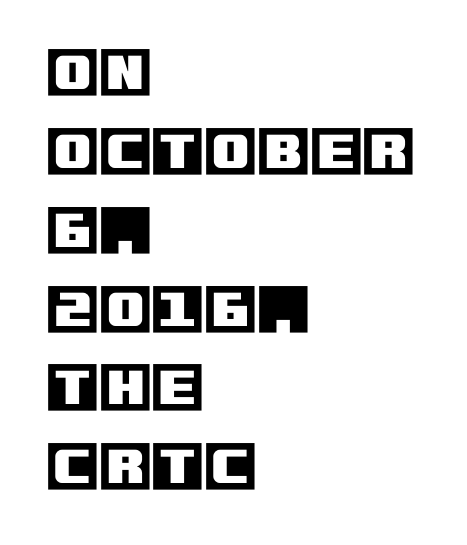
Q: Is the text italic (slanted)? A: No, it is upright.
Q: Is the text underlined? A: No.
Q: How is the paragraph aligned? A: Left-aligned.
Q: Is the spacing between letters normal or unusually wide? A: Normal.
Q: Is the spacing between lines tight, normal or loose? A: Normal.
Q: Width (condensed, normal, or wide)? A: Normal.
Q: x-height? A: Large.
